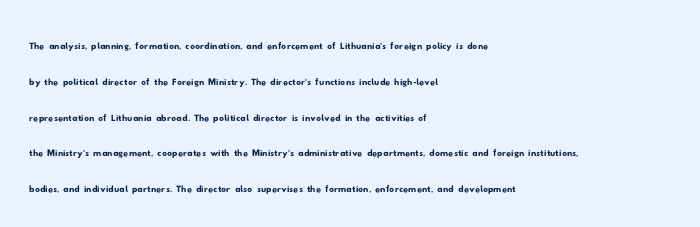
{"underline": "no", "align": "left", "line_spacing": "normal", "line_spacing_ratio": 1.49, "letter_spacing": "normal", "letter_spacing_em": 0.0, "glyph_px": 24}
